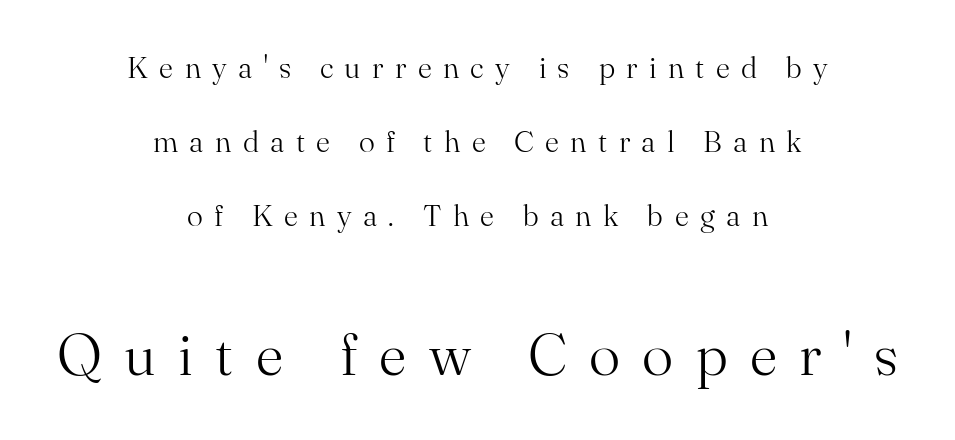
Layout note: lines centered. The axis of the letterforms is exactly vertical. Airy leading. The gap between lines stays unmarked. Letterform terminals end in serifs throughout the passage.
